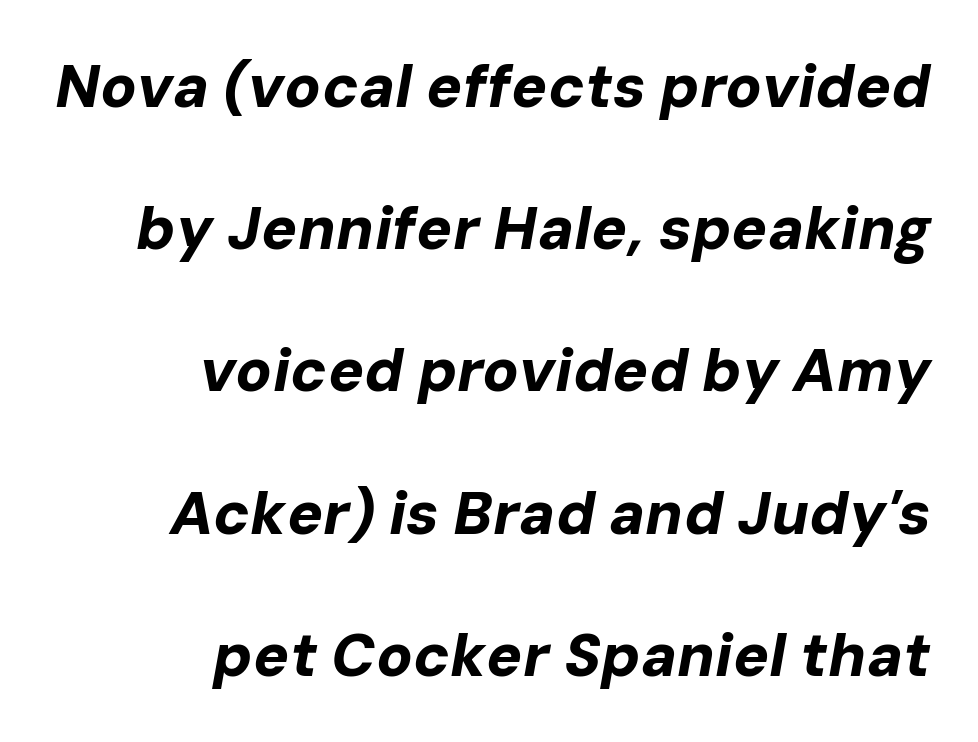
{"italic": "yes", "lean": "right", "slant_degrees": 10, "bold": "yes", "weight": "bold", "width": "normal", "stroke_contrast": "low", "x_height": "medium", "monospaced": "no", "underline": "no", "align": "right", "line_spacing": "loose", "line_spacing_ratio": 2.37, "letter_spacing": "normal", "letter_spacing_em": 0.0, "glyph_px": 60}
